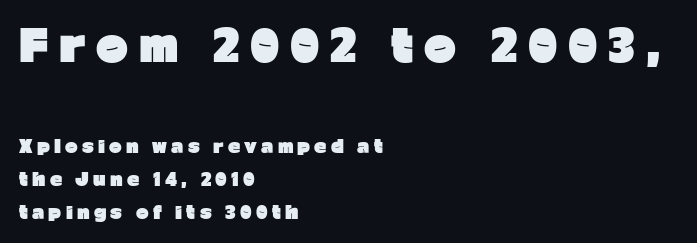
{"serif": "no", "italic": "no", "bold": "yes", "weight": "heavy", "width": "normal", "stroke_contrast": "low", "x_height": "medium", "monospaced": "no", "underline": "no", "align": "left", "line_spacing": "loose", "line_spacing_ratio": 1.93, "letter_spacing": "wide", "letter_spacing_em": 0.25, "larger_block": "first", "size_ratio": 2.53, "glyph_px": 43}
